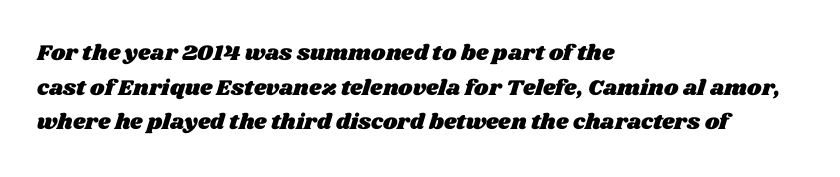
Q: Is the text underlined? A: No.
Q: How is the paragraph aligned? A: Left-aligned.
Q: Is the spacing between letters normal or unusually wide? A: Normal.
Q: Is the spacing between lines tight, normal or loose? A: Normal.
